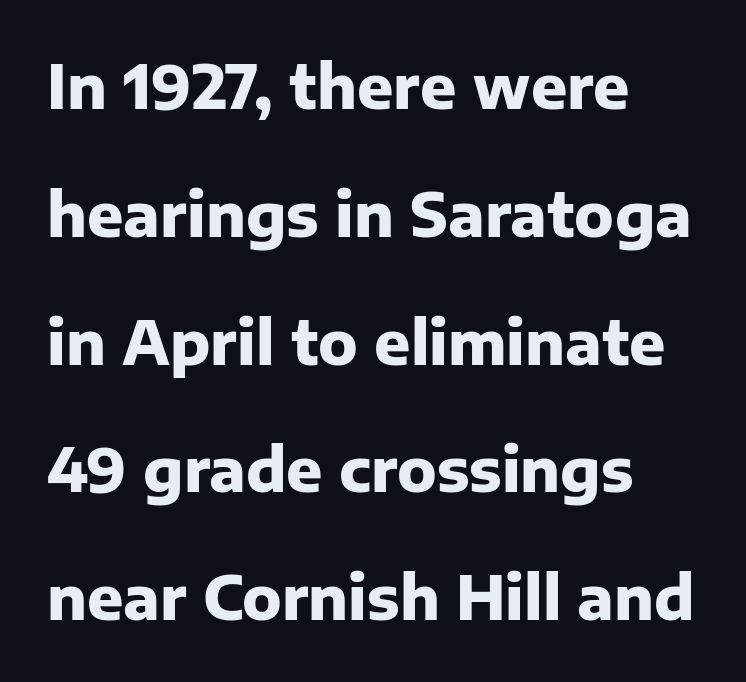
The image shows 60 px heavy sans-serif type, upright; set left-aligned, loose line spacing (2.13x), normal letter spacing, not underlined; low stroke contrast and a medium x-height.
